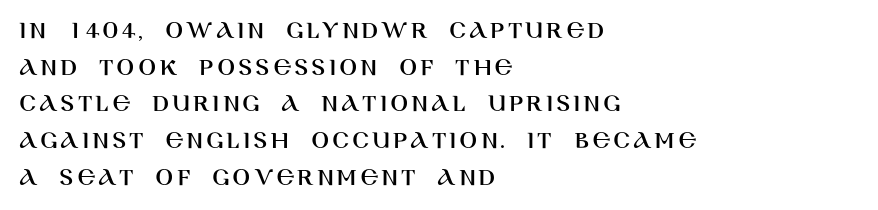
The image shows 26 px text type, upright; set left-aligned, normal line spacing (1.41x), not underlined.
